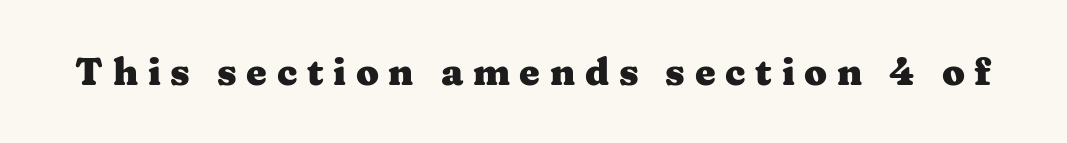
Caption: expanded tracking, letters set apart. A bare baseline throughout the passage. The designer went with a serif here, giving each stem small feet. Style check: upright.
